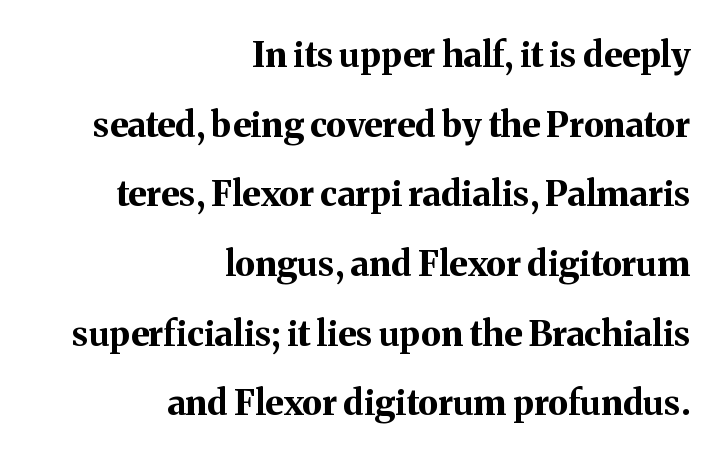
Weight check: bold — yes, fully. Line spacing here is loose. These lines are set flush right with a ragged left edge. Characters remain perfectly vertical along every line.
